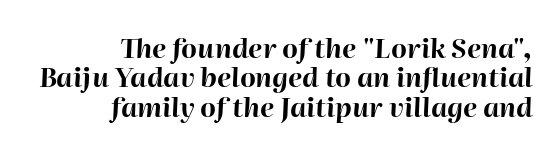
The image shows 27 px bold type, italic (leaning right); set right-aligned, tight line spacing (1.09x), normal letter spacing, not underlined.
